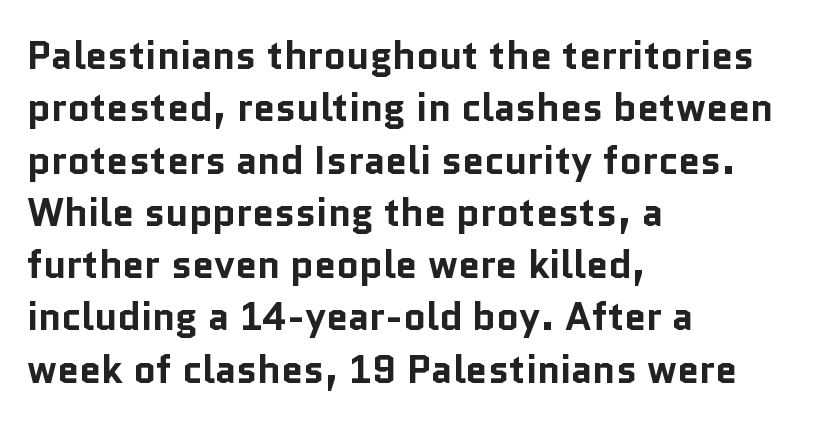
{"serif": "no", "italic": "no", "bold": "yes", "weight": "bold", "width": "normal", "stroke_contrast": "low", "x_height": "medium", "monospaced": "no", "underline": "no", "align": "left", "line_spacing": "normal", "line_spacing_ratio": 1.34, "letter_spacing": "normal", "letter_spacing_em": 0.0, "glyph_px": 39}
